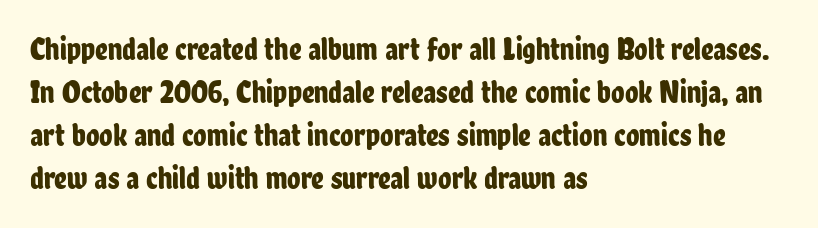
{"serif": "no", "italic": "no", "width": "condensed", "stroke_contrast": "low", "x_height": "medium", "monospaced": "no", "underline": "no", "align": "left", "line_spacing": "normal", "line_spacing_ratio": 1.39, "letter_spacing": "normal", "letter_spacing_em": 0.0, "glyph_px": 31}
